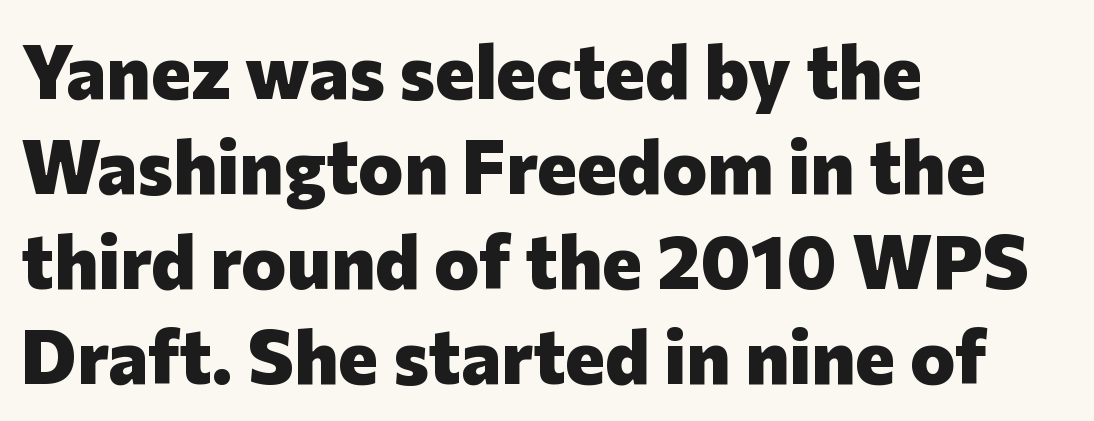
Q: Is the text bold? A: Yes.
Q: Is the text italic (slanted)? A: No, it is upright.
Q: Is the typeface a serif or a sans-serif typeface? A: Sans-serif.
Q: Is the text underlined? A: No.
Q: How is the paragraph aligned? A: Left-aligned.
Q: Is the spacing between letters normal or unusually wide? A: Normal.
Q: Is the spacing between lines tight, normal or loose? A: Normal.
Q: Width (condensed, normal, or wide)? A: Normal.
Q: Stroke contrast? A: Low.
Q: x-height? A: Medium.
Q: Monospaced? A: No.
